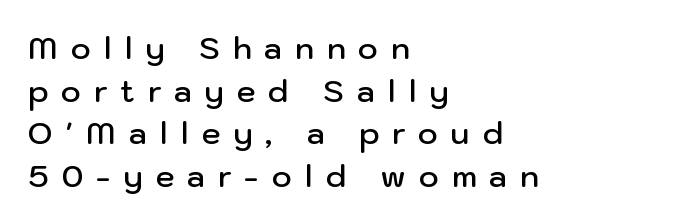
Lines of text with bare space underneath. Loose tracking; the words dissolve into strings of separated letters. Posture: vertical. Varying glyph widths throughout — classic text-font behaviour.
